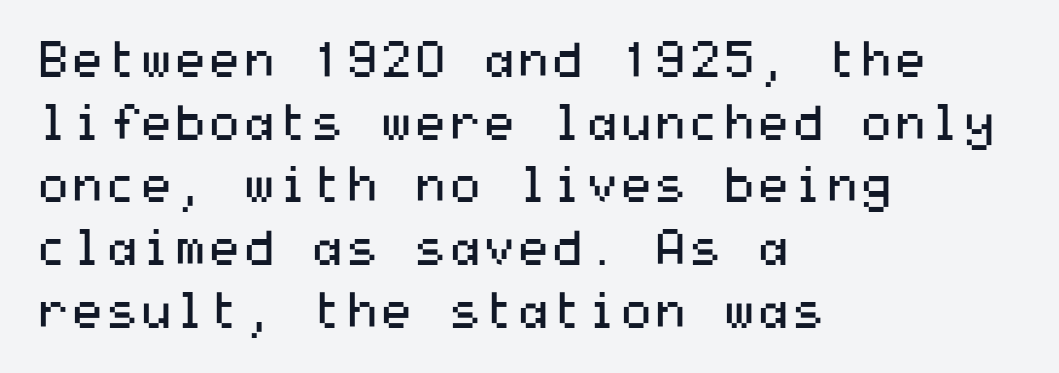
{"serif": "no", "italic": "no", "bold": "no", "weight": "regular", "width": "wide", "stroke_contrast": "medium", "x_height": "medium", "underline": "no", "align": "left", "line_spacing": "normal", "line_spacing_ratio": 1.28, "letter_spacing": "normal", "letter_spacing_em": 0.0, "glyph_px": 49}
